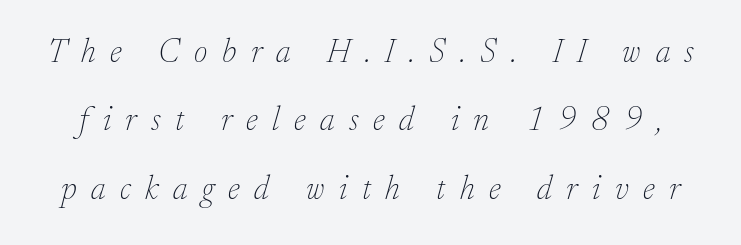
The image shows 33 px thin serif type, italic (leaning right); set loose line spacing (2.07x), unusually wide letter spacing (+0.44 em), not underlined; low stroke contrast and a small x-height.
